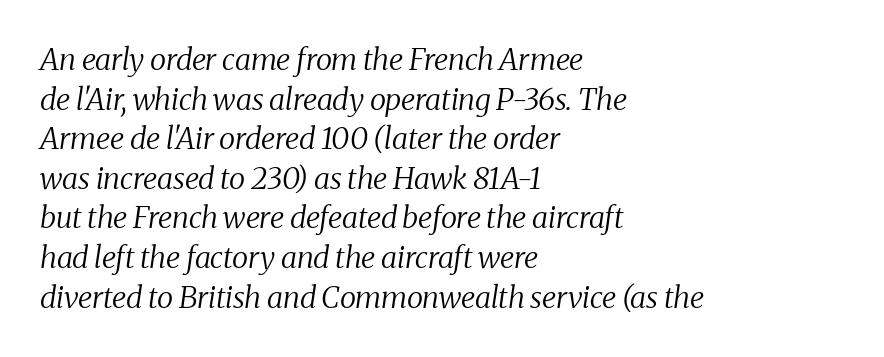
Q: Is the text bold? A: No.
Q: Is the text italic (slanted)? A: Yes, it leans right by about 8 degrees.
Q: Is the typeface a serif or a sans-serif typeface? A: Serif.
Q: Is the text underlined? A: No.
Q: How is the paragraph aligned? A: Left-aligned.
Q: Is the spacing between letters normal or unusually wide? A: Normal.
Q: Is the spacing between lines tight, normal or loose? A: Normal.
Q: Width (condensed, normal, or wide)? A: Normal.
Q: Stroke contrast? A: Medium.
Q: x-height? A: Medium.
Q: Monospaced? A: No.
